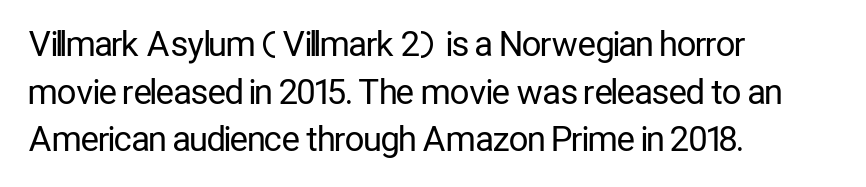
{"serif": "no", "italic": "no", "bold": "no", "weight": "regular", "width": "condensed", "stroke_contrast": "low", "x_height": "medium", "monospaced": "no", "underline": "no", "align": "left", "line_spacing": "normal", "line_spacing_ratio": 1.4, "letter_spacing": "normal", "letter_spacing_em": 0.0, "glyph_px": 34}
